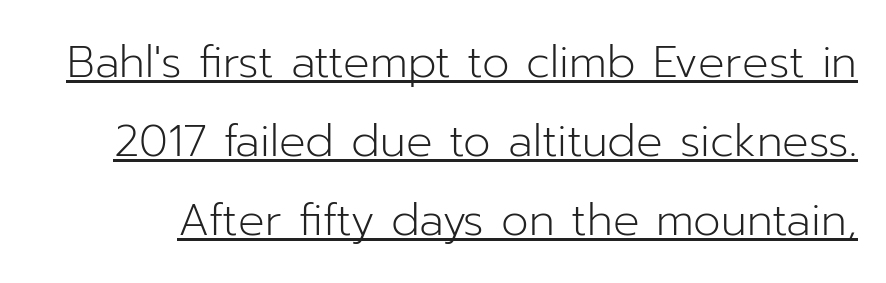
Q: Is the text bold? A: No.
Q: Is the text italic (slanted)? A: No, it is upright.
Q: Is the typeface a serif or a sans-serif typeface? A: Sans-serif.
Q: Is the text underlined? A: Yes.
Q: Is the spacing between letters normal or unusually wide? A: Normal.
Q: Width (condensed, normal, or wide)? A: Normal.
Q: Stroke contrast? A: Low.
Q: x-height? A: Medium.
Q: Monospaced? A: No.
